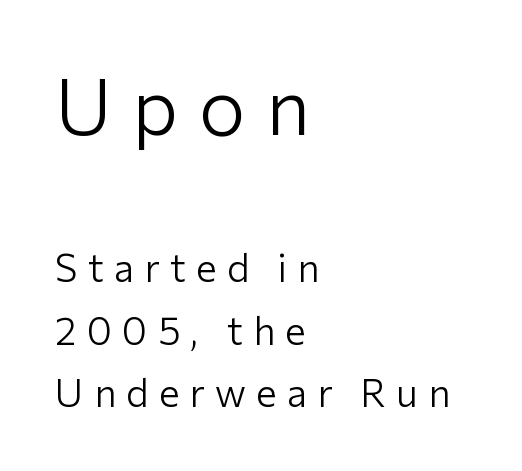
{"serif": "no", "italic": "no", "bold": "no", "weight": "light", "width": "normal", "stroke_contrast": "low", "x_height": "medium", "monospaced": "no", "underline": "no", "align": "left", "line_spacing": "normal", "line_spacing_ratio": 1.6, "letter_spacing": "wide", "letter_spacing_em": 0.26, "larger_block": "first", "size_ratio": 2.0, "glyph_px": 78}
